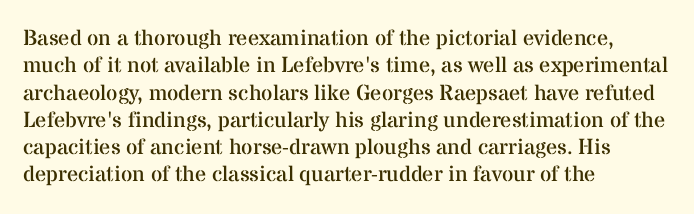
The image shows 22 px text type, upright; set left-aligned, line spacing 1.24x, normal letter spacing, not underlined.
